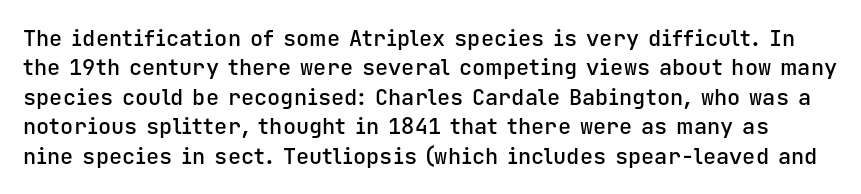
Q: Is the text bold? A: Semi-bold.
Q: Is the text italic (slanted)? A: No, it is upright.
Q: Is the text underlined? A: No.
Q: Is the spacing between letters normal or unusually wide? A: Normal.
Q: Is the spacing between lines tight, normal or loose? A: Normal.
